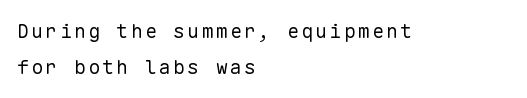
The image shows 20 px text type, upright; set left-aligned, line spacing 1.82x, not underlined.
